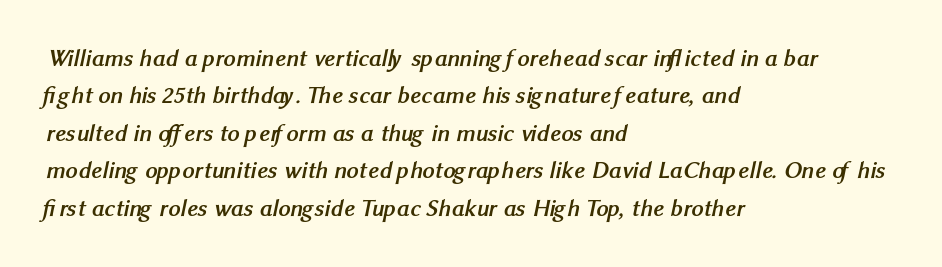
The image shows 24 px bold type; set left-aligned, normal line spacing (1.56x), normal letter spacing, not underlined.
